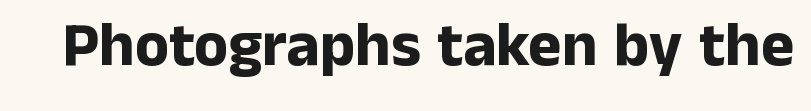
Quick note: not italic, upright. The letters are bold, with thick, heavy strokes. Any mark beneath the type? The region is blank. Here the designer chose a conventional face with non-uniform glyph widths.
